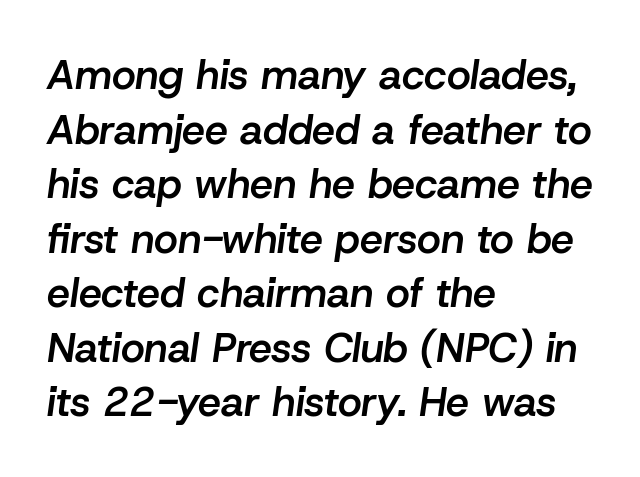
The image shows 41 px semibold type, italic (leaning right); set left-aligned, normal line spacing (1.33x), normal letter spacing, not underlined; low stroke contrast and a medium x-height.
